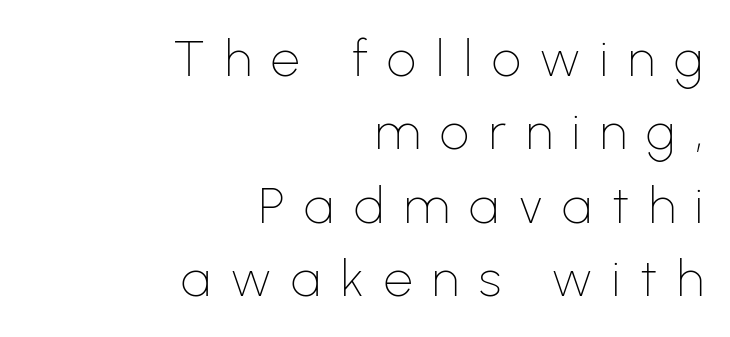
In CSS terms this would be text-align: right. Caption: expanded tracking, letters set apart. The face used here is proportionally spaced, like ordinary book or web type. The passage shown stacks its lines at a standard gap. Letterform terminals end flat and unadorned throughout the passage. You can tell it's not italic because the verticals are truly vertical.
